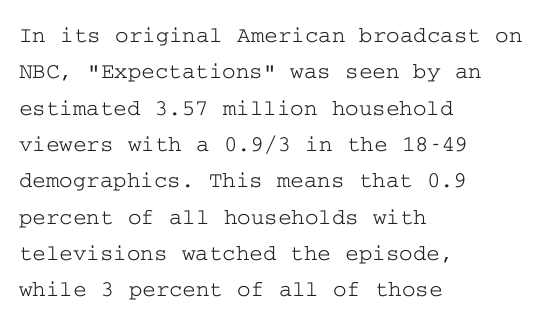
Style check: upright. Honestly, the letter spacing is just normal — you wouldn't notice it. Short and long lines alike share a common starting point at left. Any mark beneath the type? The region is blank. Interline gaps are of average width in this sample.
